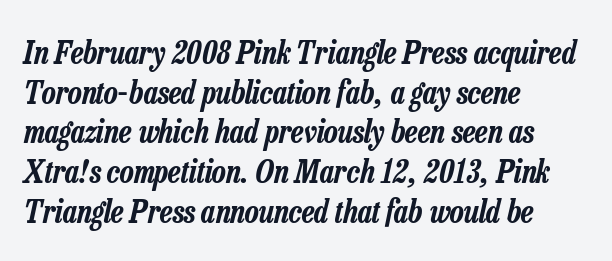
Q: Is the text italic (slanted)? A: Yes, it leans right by about 13 degrees.
Q: Is the text underlined? A: No.
Q: How is the paragraph aligned? A: Left-aligned.
Q: Is the spacing between letters normal or unusually wide? A: Normal.
Q: Width (condensed, normal, or wide)? A: Condensed.
Q: Stroke contrast? A: Low.
Q: x-height? A: Medium.
Q: Monospaced? A: No.
